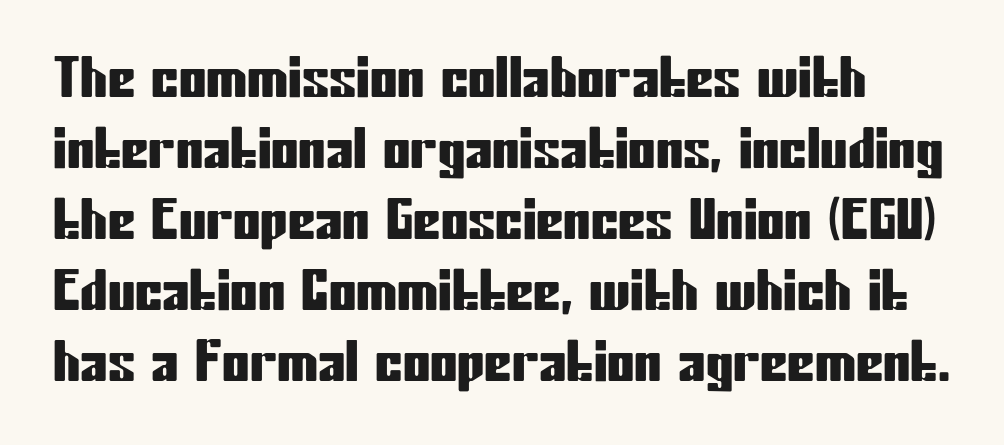
Q: Is the text italic (slanted)? A: No, it is upright.
Q: Is the typeface a serif or a sans-serif typeface? A: Sans-serif.
Q: Is the text underlined? A: No.
Q: Is the spacing between letters normal or unusually wide? A: Normal.
Q: Is the spacing between lines tight, normal or loose? A: Normal.
Q: Width (condensed, normal, or wide)? A: Condensed.
Q: Stroke contrast? A: Low.
Q: x-height? A: Medium.
Q: Monospaced? A: No.
